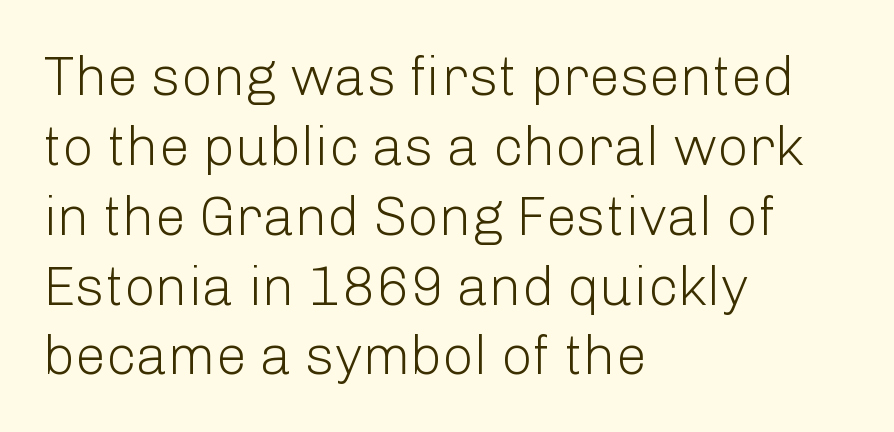
The image shows 55 px light sans-serif type, upright; set left-aligned, normal line spacing (1.27x), normal letter spacing, not underlined; low stroke contrast and a medium x-height.
